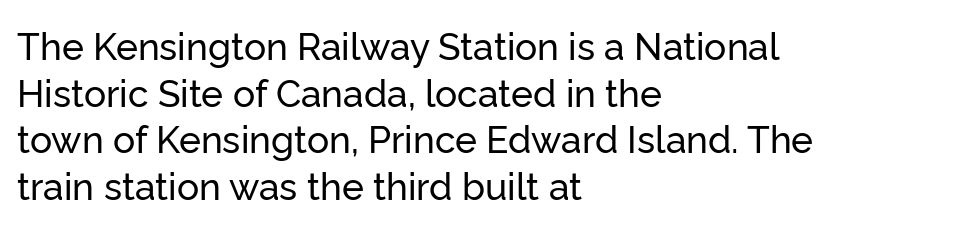
Q: Is the text italic (slanted)? A: No, it is upright.
Q: Is the typeface a serif or a sans-serif typeface? A: Sans-serif.
Q: Is the text underlined? A: No.
Q: How is the paragraph aligned? A: Left-aligned.
Q: Is the spacing between letters normal or unusually wide? A: Normal.
Q: Is the spacing between lines tight, normal or loose? A: Normal.
Q: Width (condensed, normal, or wide)? A: Normal.
Q: Stroke contrast? A: Low.
Q: x-height? A: Medium.
Q: Monospaced? A: No.
